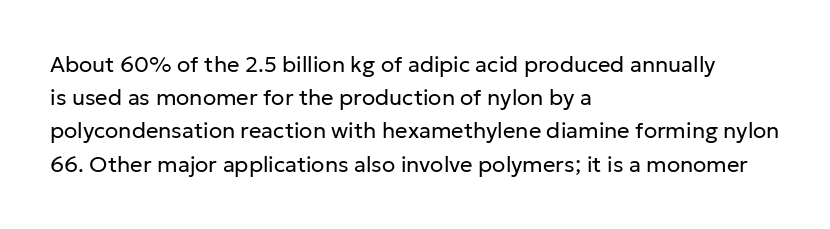
The image shows 22 px text type, upright; set left-aligned, normal line spacing (1.51x), normal letter spacing, not underlined.
